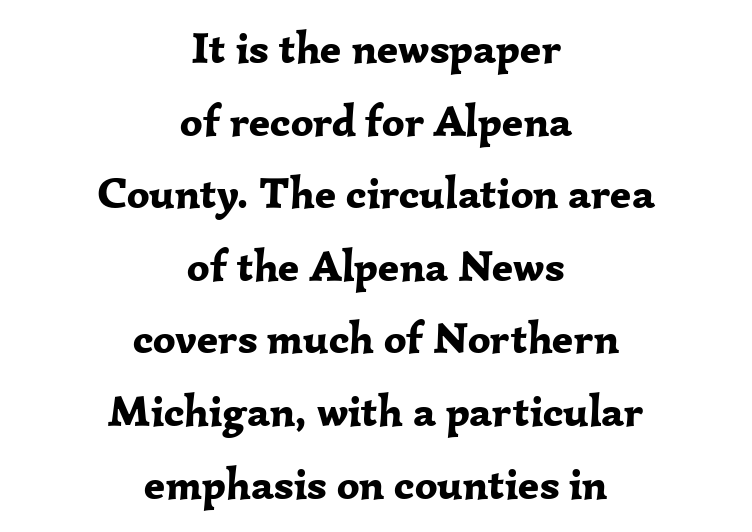
The rendering uses natural spacing where letterforms have individual widths. The foot of each line stays bare and open. Observe the ordinary spacing: letters are neighbours, not strangers. The lines in this sample share a center point and differ in where they start and stop.
